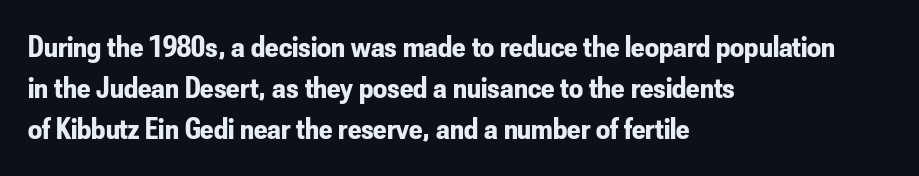
{"serif": "no", "italic": "no", "bold": "yes", "weight": "bold", "width": "condensed", "stroke_contrast": "low", "x_height": "small", "monospaced": "no", "underline": "no", "align": "left", "line_spacing": "normal", "line_spacing_ratio": 1.33, "letter_spacing": "normal", "letter_spacing_em": 0.0, "glyph_px": 31}
